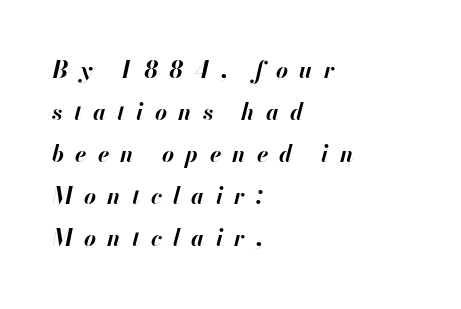
{"italic": "yes", "lean": "right", "slant_degrees": 13, "bold": "yes", "underline": "no", "align": "left", "line_spacing_ratio": 1.83, "letter_spacing": "wide", "letter_spacing_em": 0.49, "glyph_px": 23}
